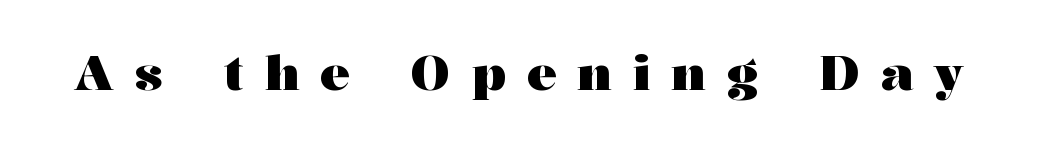
The image shows 49 px heavy, wide serif type, upright; set unusually wide letter spacing (+0.43 em), not underlined; medium stroke contrast and a medium x-height.
